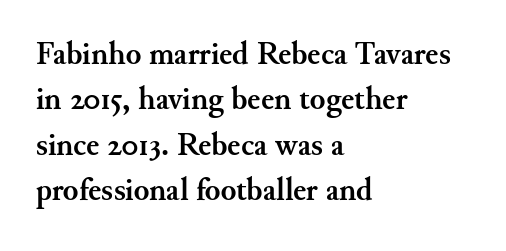
The image shows 32 px semibold serif type, upright; set left-aligned, normal line spacing (1.42x), normal letter spacing, not underlined; medium stroke contrast and a small x-height.
